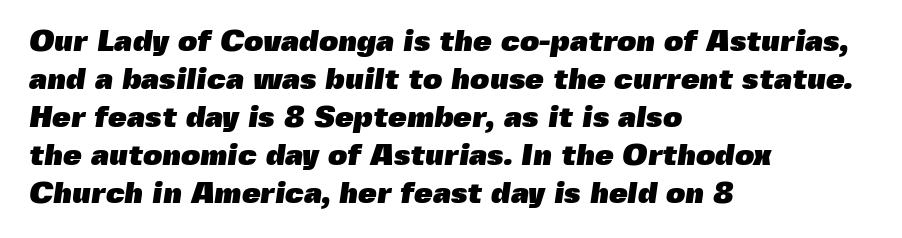
Q: Is the text bold? A: Yes.
Q: Is the typeface a serif or a sans-serif typeface? A: Sans-serif.
Q: Is the text underlined? A: No.
Q: How is the paragraph aligned? A: Left-aligned.
Q: Is the spacing between letters normal or unusually wide? A: Normal.
Q: Is the spacing between lines tight, normal or loose? A: Normal.
Q: Width (condensed, normal, or wide)? A: Normal.
Q: x-height? A: Medium.
Q: Monospaced? A: No.
